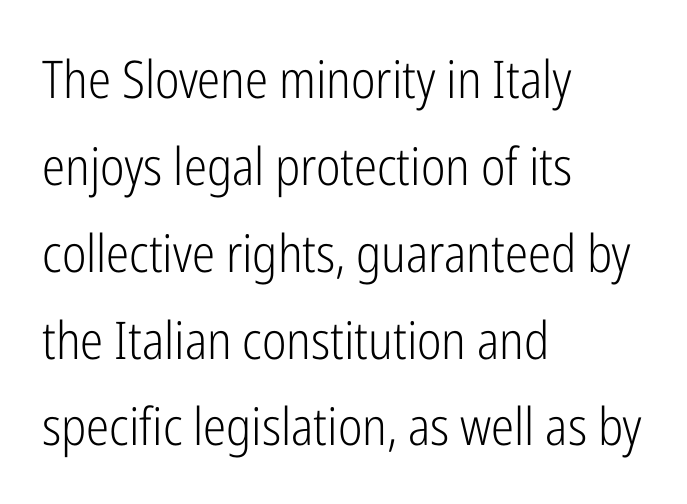
It's the straight-up-and-down kind of type. In terms of letterspacing, this is plain default setting. The characters display no serif detailing; their extremities are plain. If you drew a ruler down the left edge, every line would touch it. The area under the type is left untouched. What's the leading like? Ordinary, nothing unusual.
